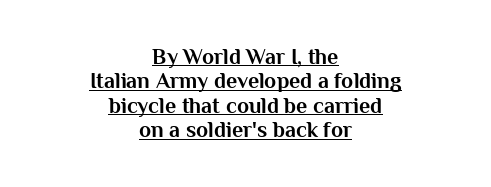
{"italic": "no", "bold": "yes", "underline": "yes", "align": "center", "line_spacing": "tight", "line_spacing_ratio": 1.11, "letter_spacing": "normal", "letter_spacing_em": 0.0, "glyph_px": 22}
